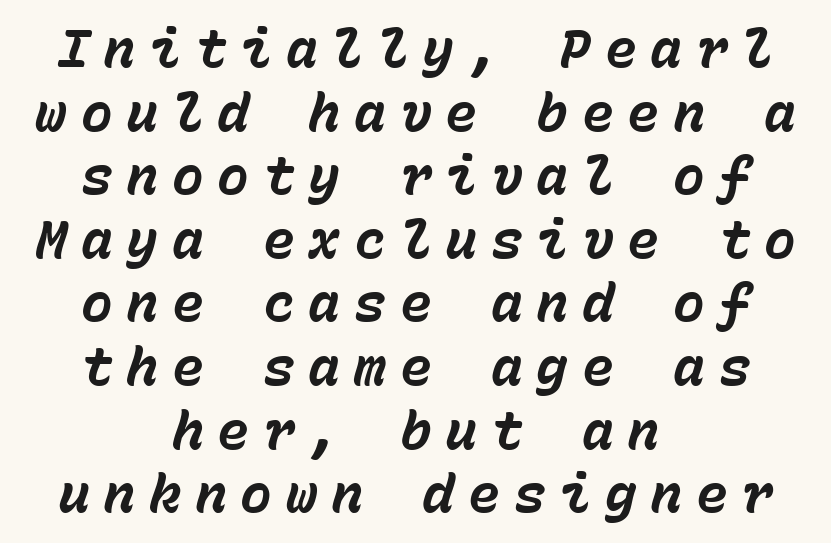
{"italic": "yes", "lean": "right", "slant_degrees": 15, "bold": "yes", "weight": "bold", "width": "normal", "stroke_contrast": "low", "x_height": "medium", "monospaced": "yes", "underline": "no", "align": "center", "line_spacing_ratio": 1.2, "letter_spacing": "wide", "letter_spacing_em": 0.26, "glyph_px": 53}
